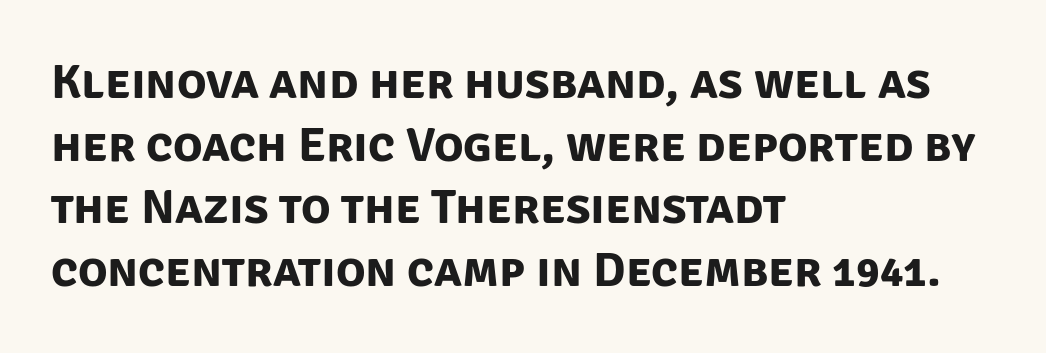
The image shows 49 px bold sans-serif type; set left-aligned, normal line spacing (1.28x), normal letter spacing, not underlined; low stroke contrast and a large x-height.
